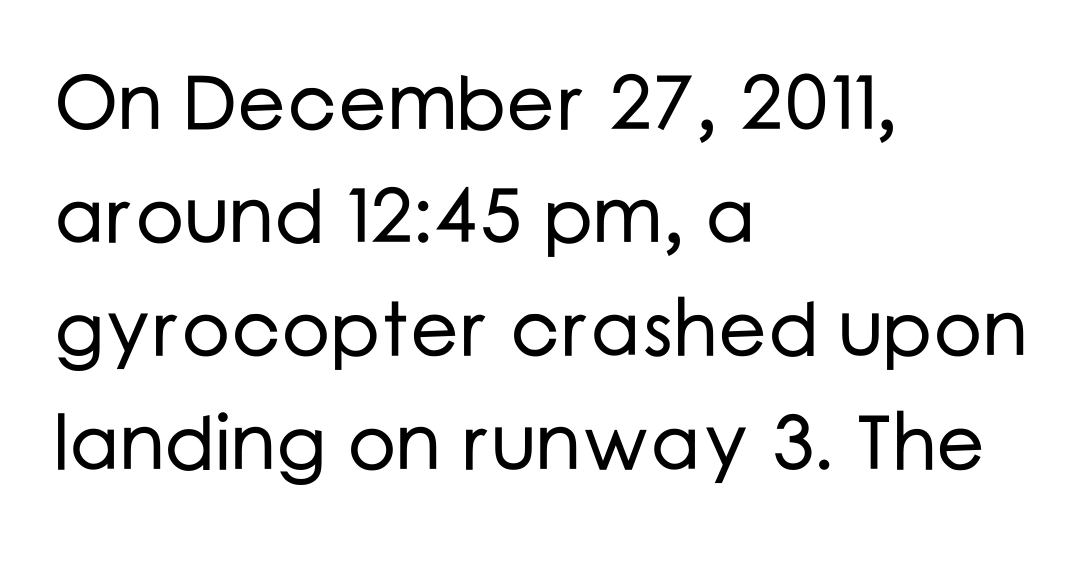
Q: Is the text italic (slanted)? A: No, it is upright.
Q: Is the typeface a serif or a sans-serif typeface? A: Sans-serif.
Q: Is the text underlined? A: No.
Q: How is the paragraph aligned? A: Left-aligned.
Q: Is the spacing between letters normal or unusually wide? A: Normal.
Q: Is the spacing between lines tight, normal or loose? A: Normal.
Q: Width (condensed, normal, or wide)? A: Normal.
Q: Stroke contrast? A: Low.
Q: x-height? A: Medium.
Q: Monospaced? A: No.
